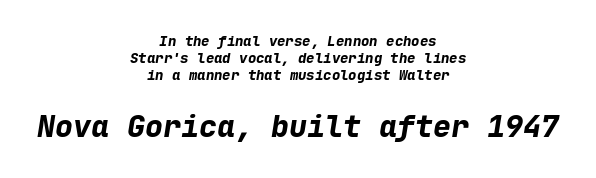
Quick note: underline off. Looking at the ascenders, they clearly lean. Teacher's note: observe the equal gaps on both sides — that is centered alignment. These lines carry a lot of weight — the face is fully bold.
